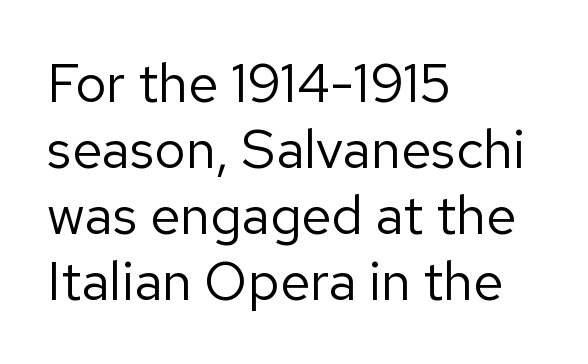
{"serif": "no", "italic": "no", "bold": "no", "weight": "regular", "width": "normal", "stroke_contrast": "low", "x_height": "medium", "monospaced": "no", "underline": "no", "align": "left", "line_spacing_ratio": 1.22, "letter_spacing": "normal", "letter_spacing_em": 0.0, "glyph_px": 54}
